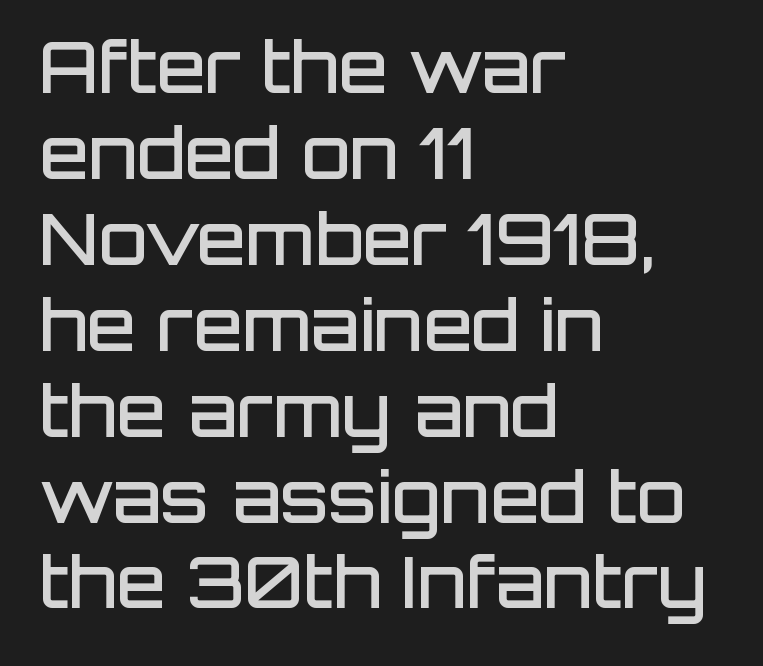
Q: Is the text bold? A: Semi-bold.
Q: Is the text italic (slanted)? A: No, it is upright.
Q: Is the typeface a serif or a sans-serif typeface? A: Sans-serif.
Q: Is the text underlined? A: No.
Q: How is the paragraph aligned? A: Left-aligned.
Q: Is the spacing between letters normal or unusually wide? A: Normal.
Q: Width (condensed, normal, or wide)? A: Normal.
Q: Stroke contrast? A: Low.
Q: x-height? A: Large.
Q: Monospaced? A: No.
